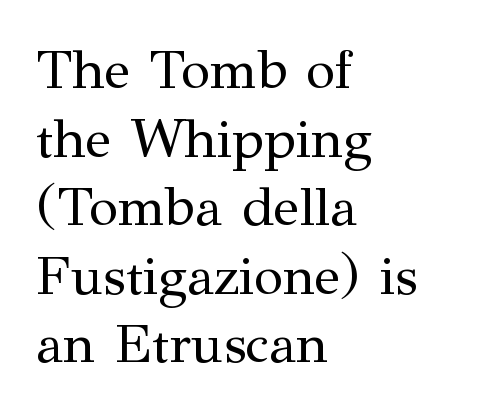
The image shows 54 px regular-weight serif type, upright; set left-aligned, normal line spacing (1.27x), normal letter spacing, not underlined; medium stroke contrast and a medium x-height.
